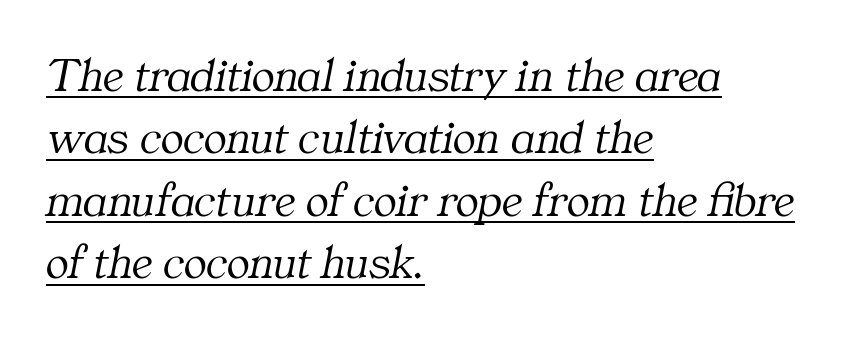
Vertical stems look standard width or narrower in stroke. The leading is moderate, giving the passage an even texture. This is serif lettering, the kind often seen in printed books. The setting favours the left margin, as ordinary paragraphs usually do.
